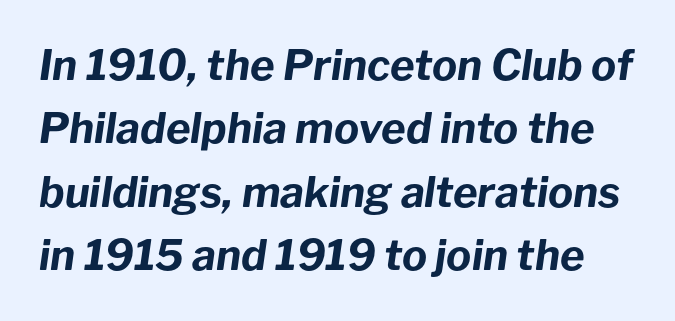
Q: Is the text bold? A: Yes.
Q: Is the text italic (slanted)? A: Yes, it leans right by about 8 degrees.
Q: Is the text underlined? A: No.
Q: Is the spacing between letters normal or unusually wide? A: Normal.
Q: Is the spacing between lines tight, normal or loose? A: Normal.
Q: Width (condensed, normal, or wide)? A: Normal.
Q: Stroke contrast? A: Low.
Q: x-height? A: Medium.
Q: Monospaced? A: No.
